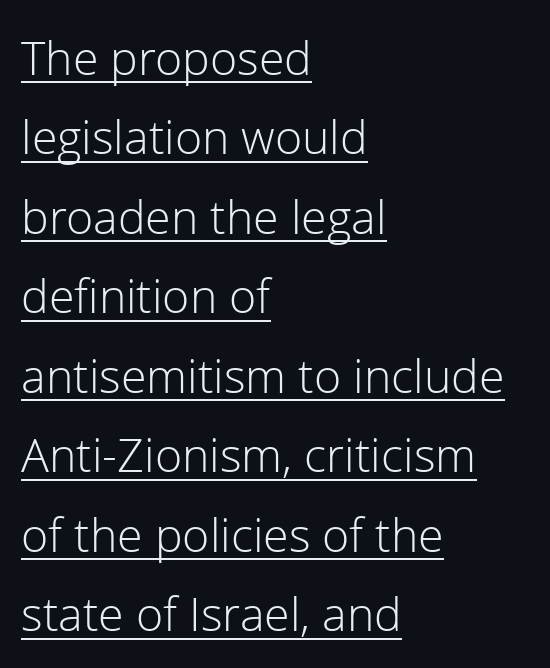
Nope, not italic — everything's standing straight. The font sits on the lighter half of the weight spectrum, regular included. The string is rendered with underlining switched on. These lines are set flush left with a ragged right edge. This is sans-serif lettering, the kind often seen on screens and signage. Standard letterfit; no display-style spreading of the glyphs.
